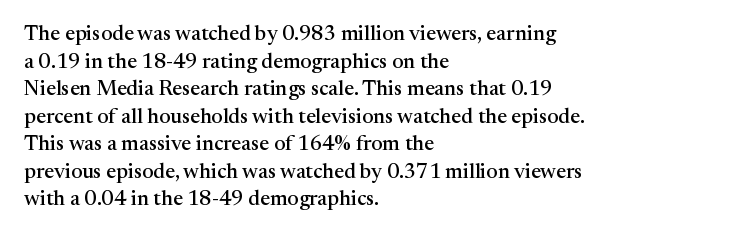
Q: Is the text italic (slanted)? A: No, it is upright.
Q: Is the text underlined? A: No.
Q: How is the paragraph aligned? A: Left-aligned.
Q: Is the spacing between letters normal or unusually wide? A: Normal.
Q: Is the spacing between lines tight, normal or loose? A: Normal.
